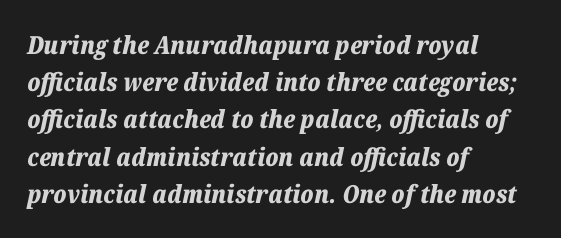
{"italic": "yes", "lean": "right", "slant_degrees": 12, "bold": "yes", "underline": "no", "align": "left", "line_spacing": "normal", "line_spacing_ratio": 1.49, "letter_spacing": "normal", "letter_spacing_em": 0.0, "glyph_px": 25}
